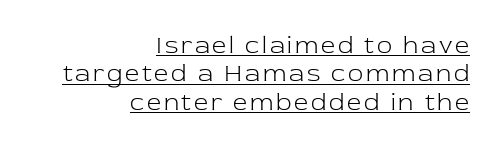
The lines in this sample share a right terminus and differ only in where they begin. Vertical spacing — tight. These lines were composed using upright roman letters. Heaviness? Minimal to ordinary, like unemphasized prose. The sample's only ornament is a line tracing under the words.
